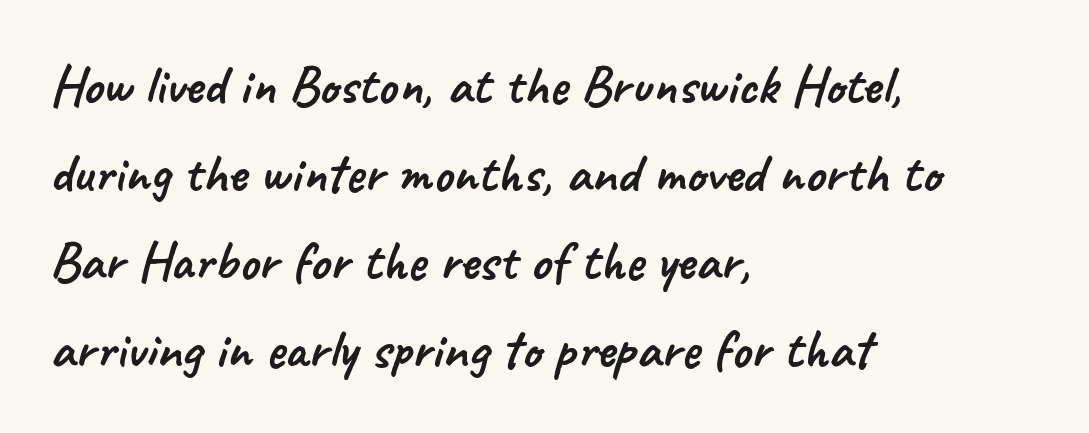
Spacing verdict: proportional, widths tailored to each character. The passage shown is not underscored anywhere. A classic flush-left, rag-right setting is used for this passage. This sample uses a sans-serif face.
